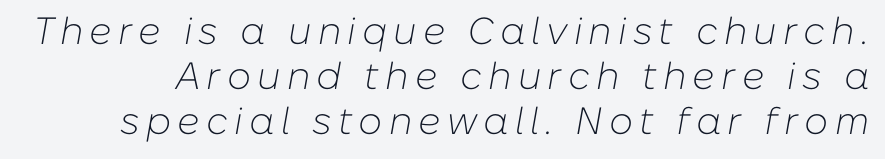
Q: Is the text bold? A: No.
Q: Is the text italic (slanted)? A: Yes, it leans right by about 10 degrees.
Q: Is the text underlined? A: No.
Q: Width (condensed, normal, or wide)? A: Normal.
Q: Stroke contrast? A: Low.
Q: x-height? A: Medium.
Q: Monospaced? A: No.
